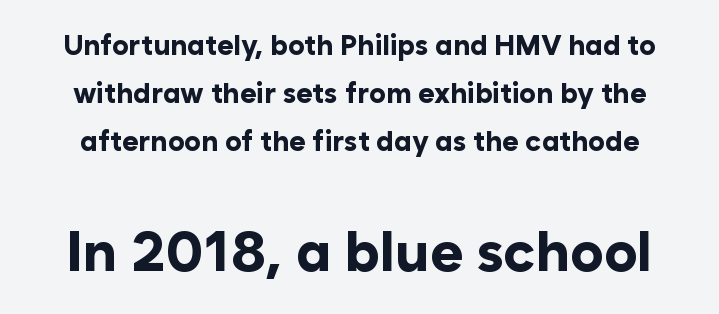
Think of a printed novel: that variable character pitch is what you see here. Weight check: bold — yes, fully. Letter spacing: default. This is sans-serif lettering, the kind often seen on screens and signage. In this sample the second text group is rendered at the bigger scale. Italic? Not at all — the glyphs are vertical.
